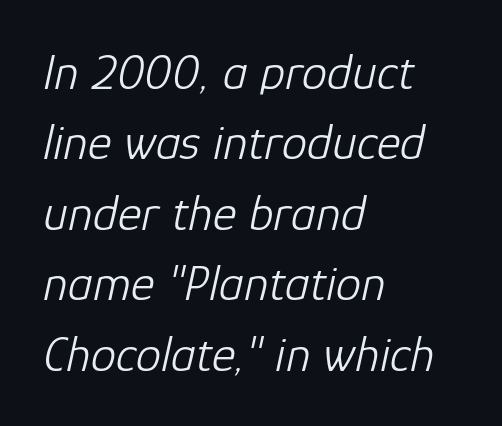
The image shows 51 px light type, italic (leaning right); set left-aligned, normal line spacing (1.38x), normal letter spacing, not underlined; low stroke contrast and a medium x-height.
